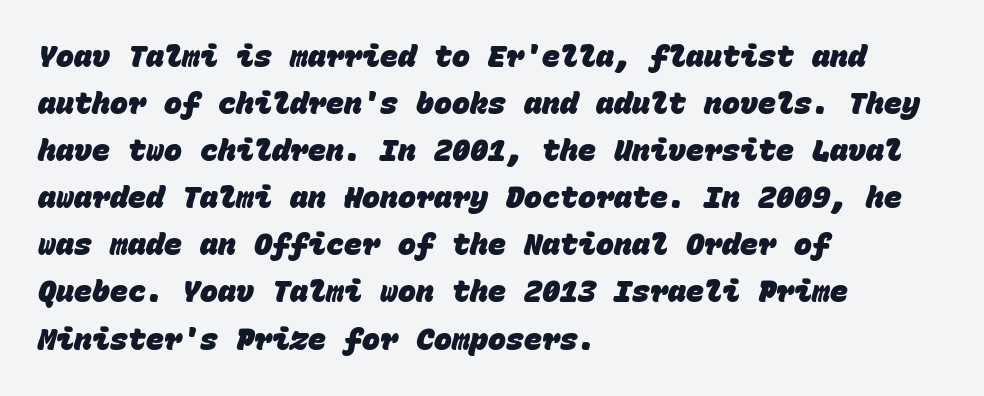
The image shows 30 px heavy sans-serif type, monospaced; set left-aligned, normal line spacing (1.57x), normal letter spacing, not underlined; low stroke contrast and a large x-height.
